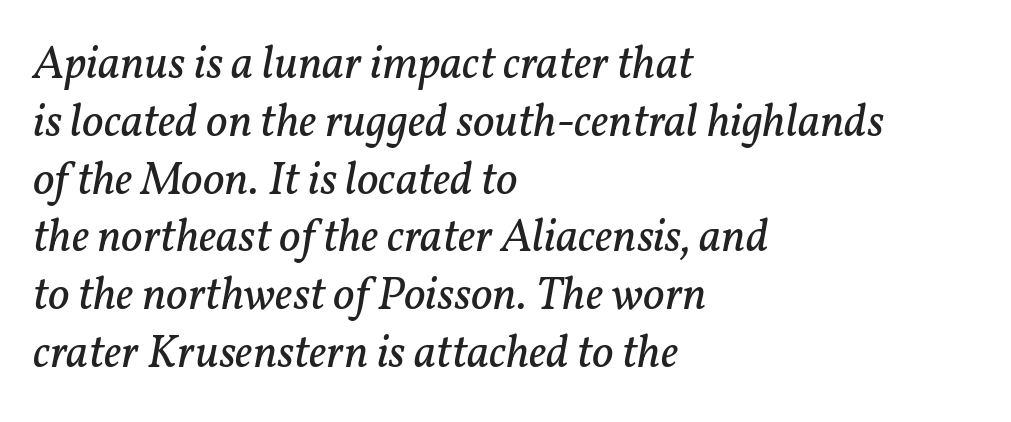
Q: Is the text bold? A: No.
Q: Is the text italic (slanted)? A: Yes, it leans right by about 11 degrees.
Q: Is the typeface a serif or a sans-serif typeface? A: Serif.
Q: Is the text underlined? A: No.
Q: How is the paragraph aligned? A: Left-aligned.
Q: Is the spacing between letters normal or unusually wide? A: Normal.
Q: Width (condensed, normal, or wide)? A: Normal.
Q: Stroke contrast? A: Low.
Q: x-height? A: Medium.
Q: Monospaced? A: No.
